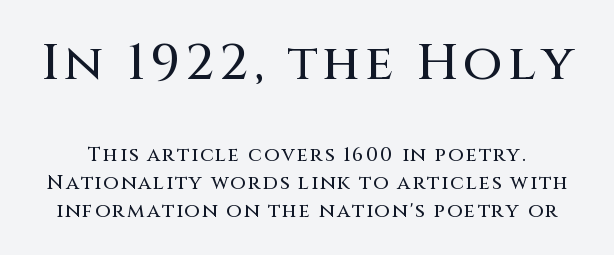
Q: Is the text italic (slanted)? A: No, it is upright.
Q: Is the typeface a serif or a sans-serif typeface? A: Sans-serif.
Q: Is the text underlined? A: No.
Q: Is the spacing between lines tight, normal or loose? A: Normal.
Q: Which block of text is set in a larger size, the first (top) or the second (bottom)? A: The first (top) one.
Q: Width (condensed, normal, or wide)? A: Normal.
Q: Stroke contrast? A: Medium.
Q: x-height? A: Large.
Q: Monospaced? A: No.
